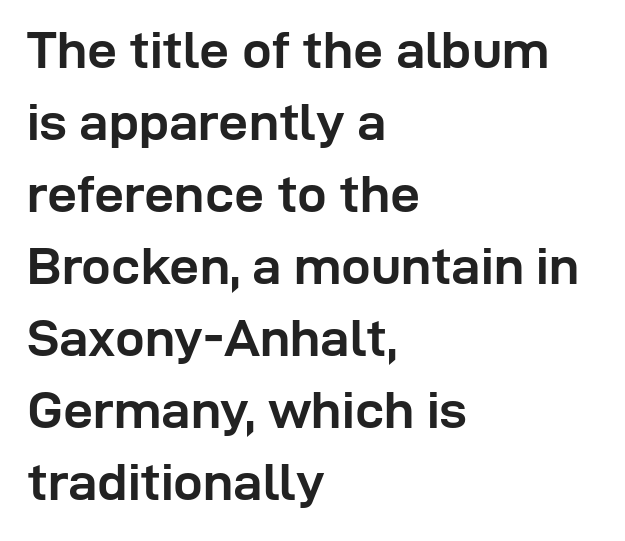
The image shows 53 px semibold sans-serif type, upright; set left-aligned, normal line spacing (1.36x), normal letter spacing, not underlined; low stroke contrast and a medium x-height.
